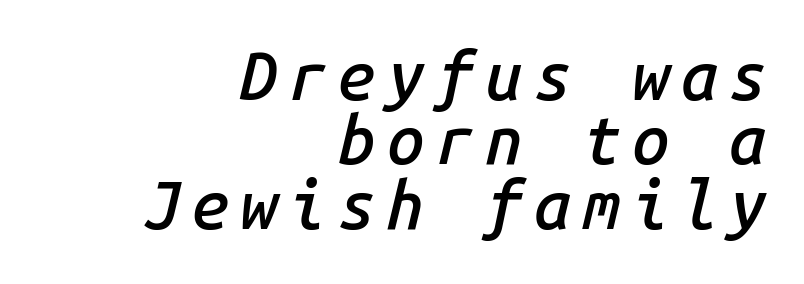
{"italic": "yes", "lean": "right", "slant_degrees": 14, "bold": "semi", "weight": "semibold", "width": "normal", "stroke_contrast": "low", "x_height": "medium", "monospaced": "yes", "underline": "no", "align": "right", "line_spacing": "tight", "line_spacing_ratio": 0.96, "glyph_px": 67}
